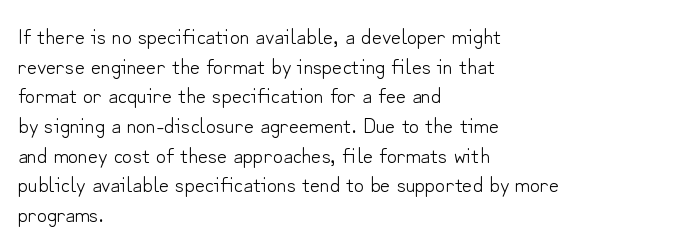
The image shows 22 px text type, upright; set left-aligned, normal line spacing (1.35x), normal letter spacing, not underlined.
